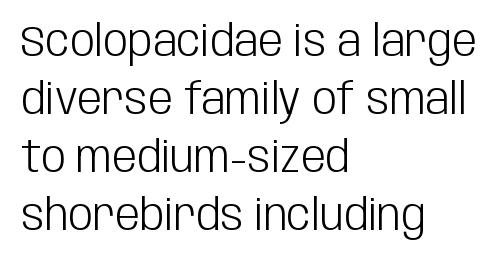
Students, note that the glyphs here touch the page at normal intervals. The area under the type is left untouched. Letters have the restrained weight of plain body copy at most. This block has exactly the height ordinary leading produces.
